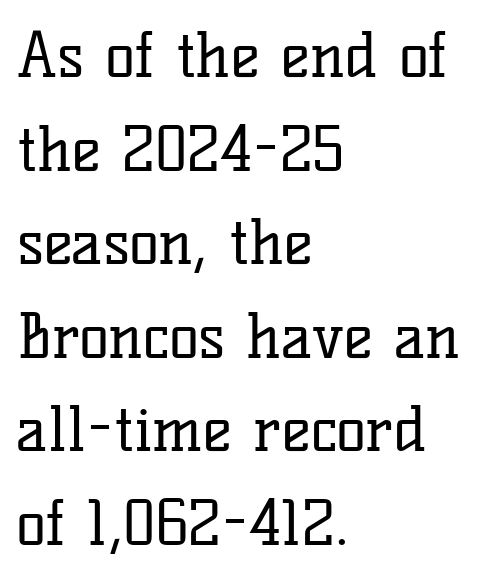
The image shows 62 px regular-weight serif type, upright; set left-aligned, normal line spacing (1.51x), normal letter spacing, not underlined; low stroke contrast and a medium x-height.
